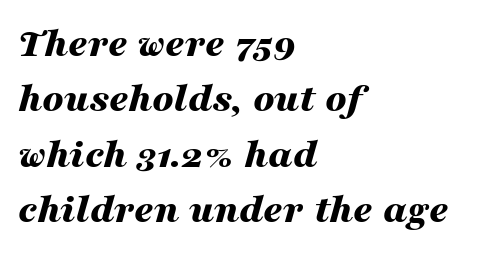
The image shows 42 px bold, wide type, italic (leaning right); set left-aligned, normal line spacing (1.32x), normal letter spacing, not underlined; medium stroke contrast and a medium x-height.
